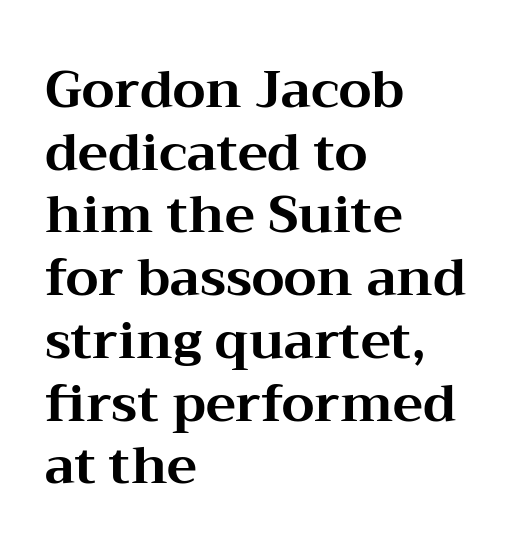
The image shows 51 px bold, wide serif type, upright; set left-aligned, line spacing 1.23x, normal letter spacing, not underlined; medium stroke contrast and a medium x-height.
